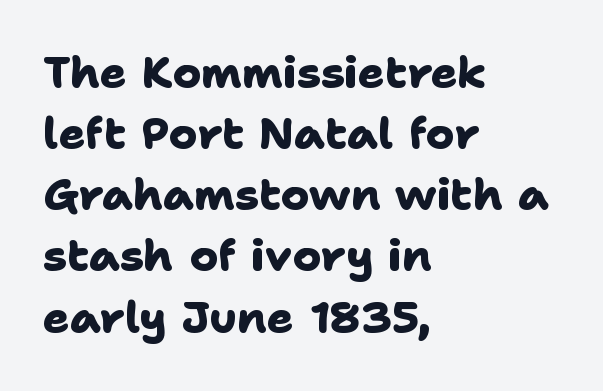
The image shows 44 px heavy sans-serif type; set left-aligned, normal line spacing (1.39x), normal letter spacing, not underlined; low stroke contrast and a medium x-height.
